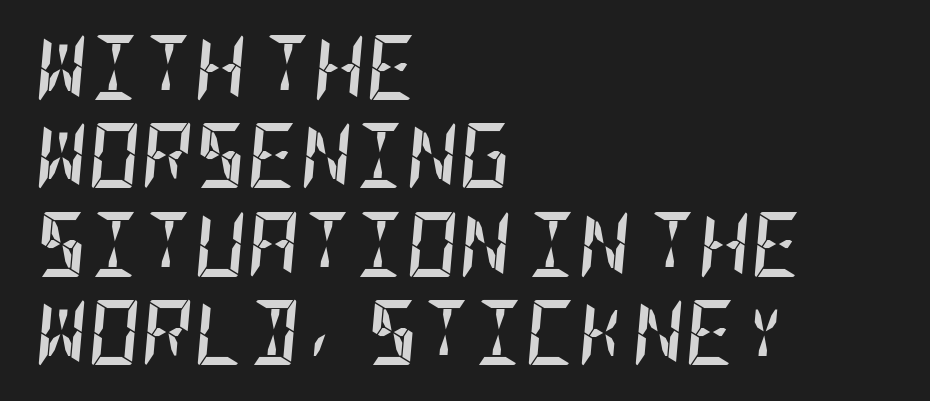
Q: Is the text bold? A: Yes.
Q: Is the text italic (slanted)? A: Yes, it leans right by about 5 degrees.
Q: Is the text underlined? A: No.
Q: How is the paragraph aligned? A: Left-aligned.
Q: Is the spacing between letters normal or unusually wide? A: Normal.
Q: Is the spacing between lines tight, normal or loose? A: Normal.
Q: Width (condensed, normal, or wide)? A: Condensed.
Q: Stroke contrast? A: Low.
Q: x-height? A: Large.
